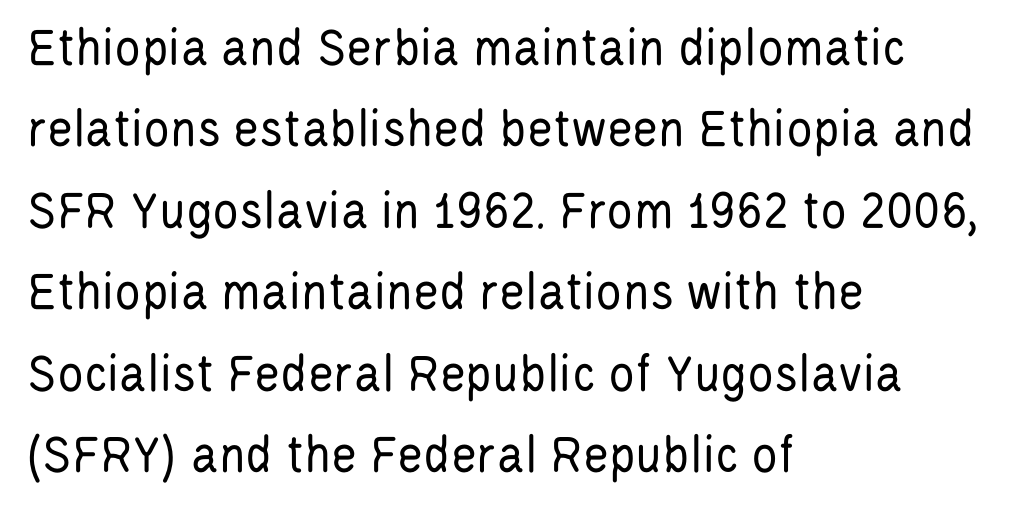
The image shows 55 px regular-weight, condensed sans-serif type, upright; set left-aligned, normal line spacing (1.48x), normal letter spacing, not underlined; low stroke contrast and a large x-height.
